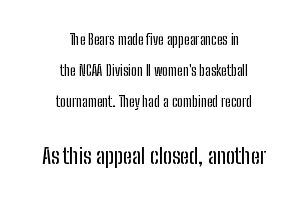
Students, note that the glyphs here touch the page at normal intervals. Ascenders rise straight up at ninety degrees. These lines are centered, leaving both edges ragged. Type without underlining. The emphasis by scale lands on block number two, below. The leading is generous, giving the passage an open texture.
